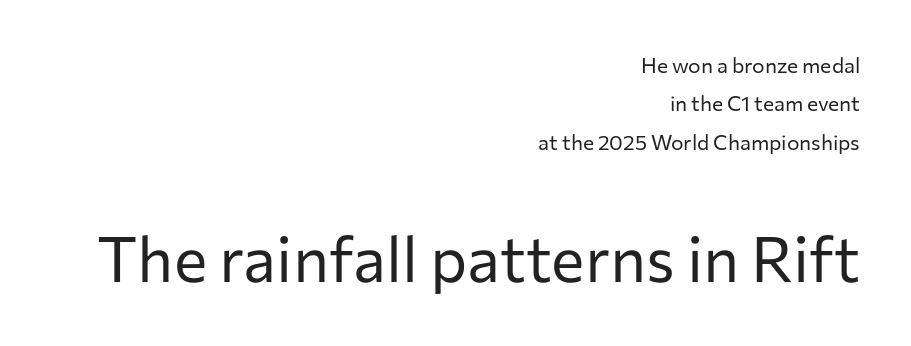
Quick note: underline off. Compared with a typical body face, this is equally light or lighter still. The passage shown has conventional tracking throughout. The lettering holds an erect, upright posture throughout. Small over large — that's the arrangement of the two blocks here.
